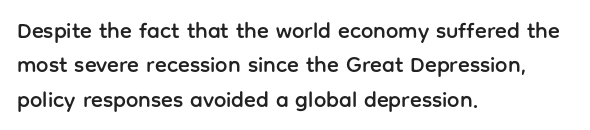
The image shows 22 px text type, upright; set left-aligned, normal line spacing (1.56x), normal letter spacing, not underlined.
